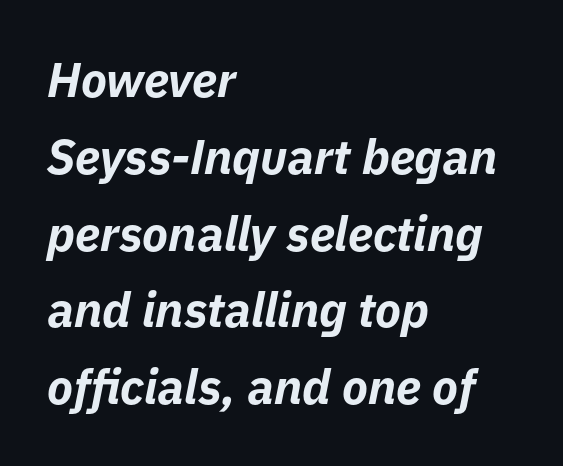
The image shows 48 px bold type, italic (leaning right); set left-aligned, normal line spacing (1.6x), normal letter spacing, not underlined; low stroke contrast and a medium x-height.
